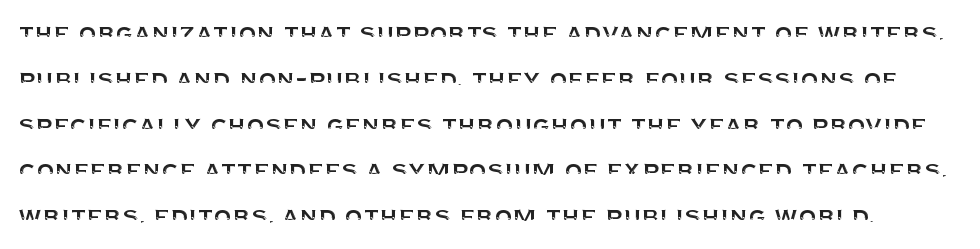
{"serif": "no", "italic": "no", "width": "normal", "stroke_contrast": "medium", "x_height": "large", "monospaced": "no", "underline": "no", "line_spacing": "normal", "line_spacing_ratio": 1.58, "letter_spacing": "normal", "letter_spacing_em": 0.0, "glyph_px": 29}
